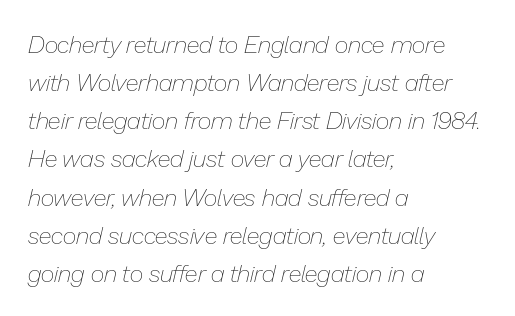
Q: Is the text bold? A: No.
Q: Is the text italic (slanted)? A: Yes, it leans right by about 13 degrees.
Q: Is the text underlined? A: No.
Q: How is the paragraph aligned? A: Left-aligned.
Q: Is the spacing between letters normal or unusually wide? A: Normal.
Q: Is the spacing between lines tight, normal or loose? A: Normal.
